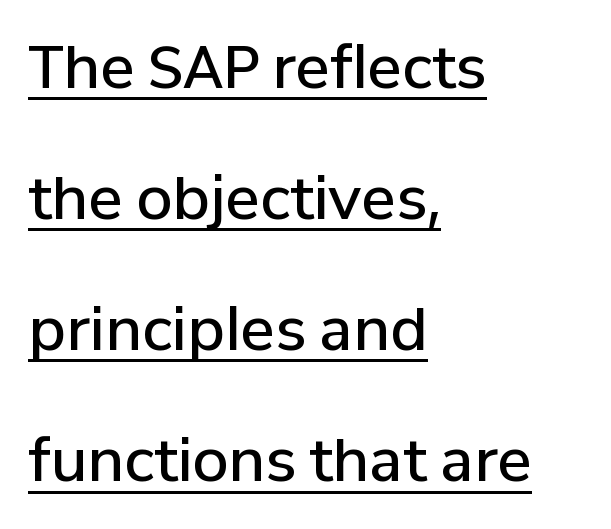
Q: Is the text bold? A: Semi-bold.
Q: Is the text italic (slanted)? A: No, it is upright.
Q: Is the typeface a serif or a sans-serif typeface? A: Sans-serif.
Q: Is the text underlined? A: Yes.
Q: How is the paragraph aligned? A: Left-aligned.
Q: Is the spacing between letters normal or unusually wide? A: Normal.
Q: Is the spacing between lines tight, normal or loose? A: Loose.
Q: Width (condensed, normal, or wide)? A: Normal.
Q: Stroke contrast? A: Low.
Q: x-height? A: Medium.
Q: Monospaced? A: No.
